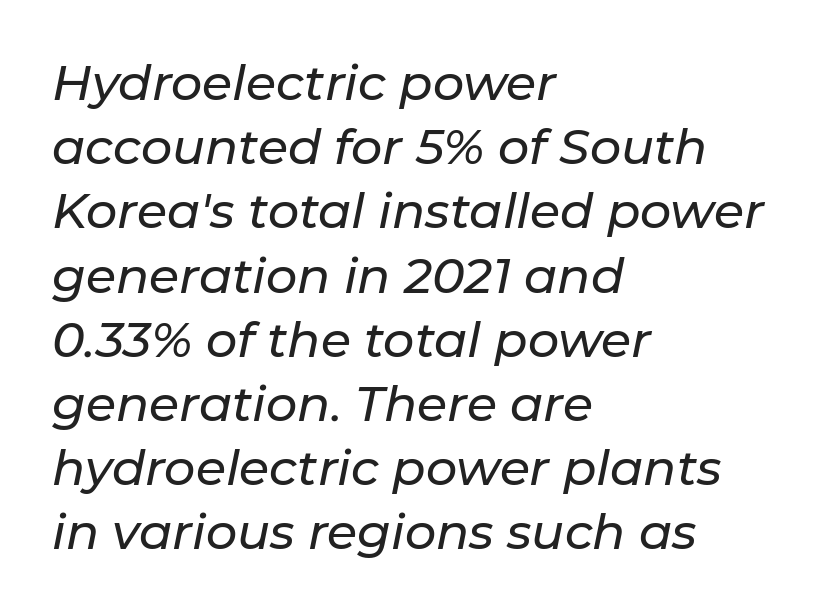
{"italic": "yes", "lean": "right", "slant_degrees": 11, "width": "normal", "stroke_contrast": "low", "x_height": "medium", "monospaced": "no", "underline": "no", "align": "left", "line_spacing": "normal", "line_spacing_ratio": 1.31, "letter_spacing": "normal", "letter_spacing_em": 0.0, "glyph_px": 49}
